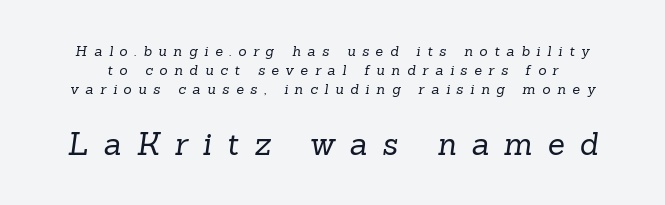
Q: Is the text bold? A: No.
Q: Is the typeface a serif or a sans-serif typeface? A: Serif.
Q: Is the text underlined? A: No.
Q: Is the spacing between letters normal or unusually wide? A: Unusually wide.
Q: Is the spacing between lines tight, normal or loose? A: Normal.
Q: Which block of text is set in a larger size, the first (top) or the second (bottom)? A: The second (bottom) one.
Q: Width (condensed, normal, or wide)? A: Normal.
Q: Stroke contrast? A: Low.
Q: x-height? A: Medium.
Q: Monospaced? A: No.
